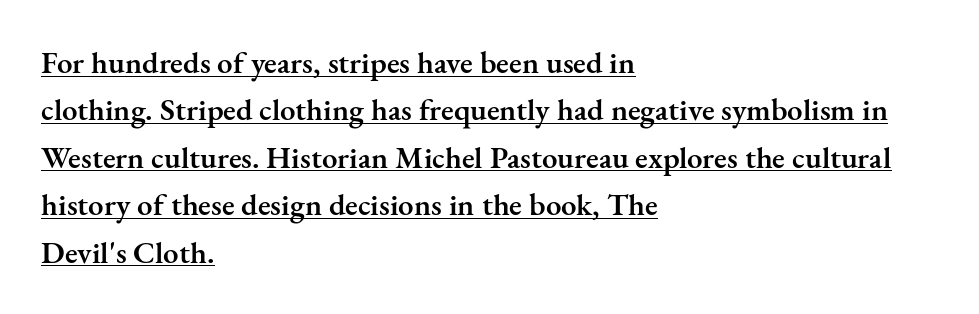
The block of text has a typical density, with ordinary space between rows. The type family on display is of the serif kind. Does the copy run flush right? No — it runs flush left. Posture: vertical. The typesetting leans somewhat heavy: a semibold. Compared with typical body copy, the letter spacing here is the same.
